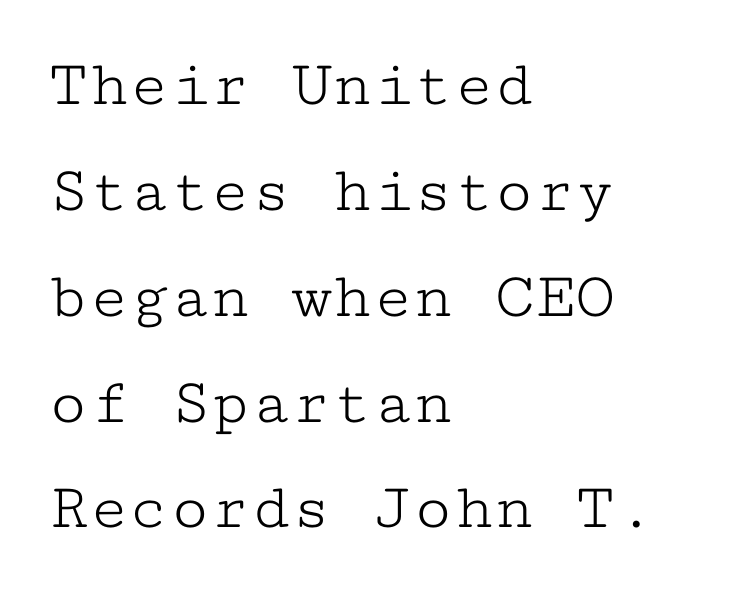
{"serif": "yes", "italic": "no", "bold": "no", "weight": "light", "width": "wide", "stroke_contrast": "low", "x_height": "medium", "monospaced": "yes", "underline": "no", "align": "left", "line_spacing": "normal", "line_spacing_ratio": 1.58, "letter_spacing": "normal", "letter_spacing_em": 0.0, "glyph_px": 67}
